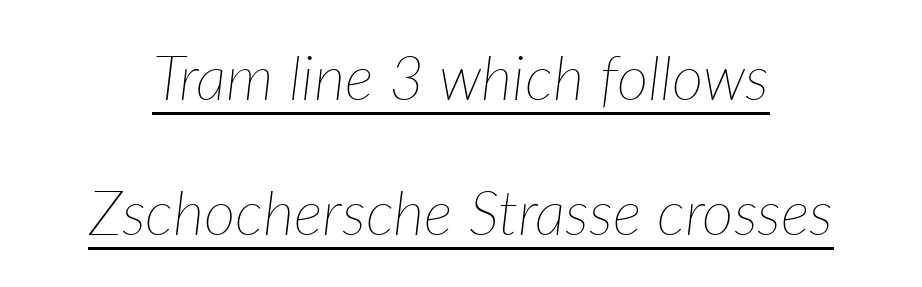
Q: Is the text bold? A: No.
Q: Is the text italic (slanted)? A: Yes, it leans right by about 7 degrees.
Q: Is the text underlined? A: Yes.
Q: Is the spacing between letters normal or unusually wide? A: Normal.
Q: Is the spacing between lines tight, normal or loose? A: Loose.
Q: Width (condensed, normal, or wide)? A: Normal.
Q: Stroke contrast? A: Low.
Q: x-height? A: Medium.
Q: Monospaced? A: No.
